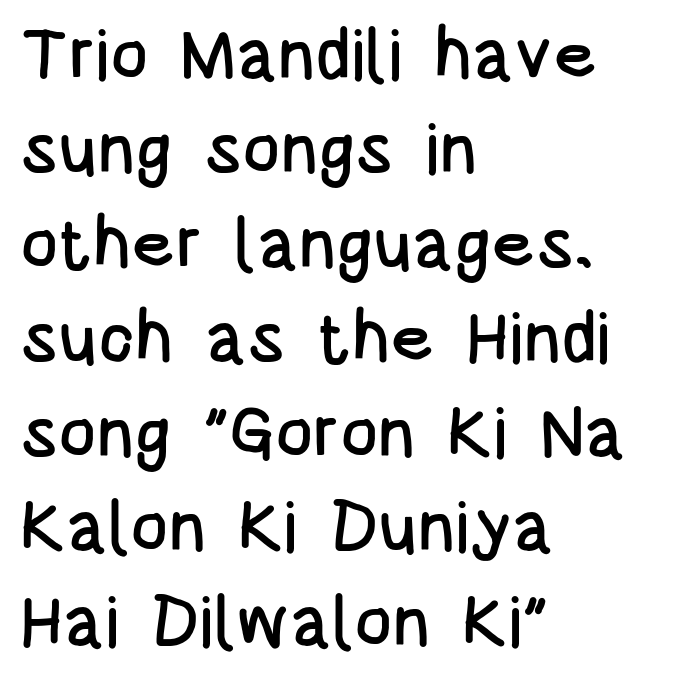
{"serif": "no", "italic": "no", "width": "condensed", "stroke_contrast": "low", "x_height": "large", "monospaced": "no", "underline": "no", "align": "left", "line_spacing": "normal", "line_spacing_ratio": 1.33, "letter_spacing": "normal", "letter_spacing_em": 0.0, "glyph_px": 71}
